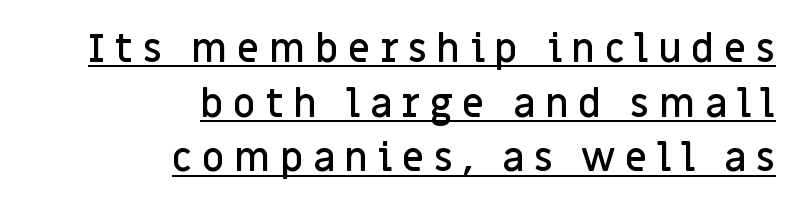
{"serif": "no", "italic": "no", "bold": "semi", "weight": "semibold", "width": "normal", "stroke_contrast": "low", "x_height": "large", "monospaced": "no", "underline": "yes", "align": "right", "line_spacing": "normal", "line_spacing_ratio": 1.4, "letter_spacing": "wide", "letter_spacing_em": 0.24, "glyph_px": 39}
